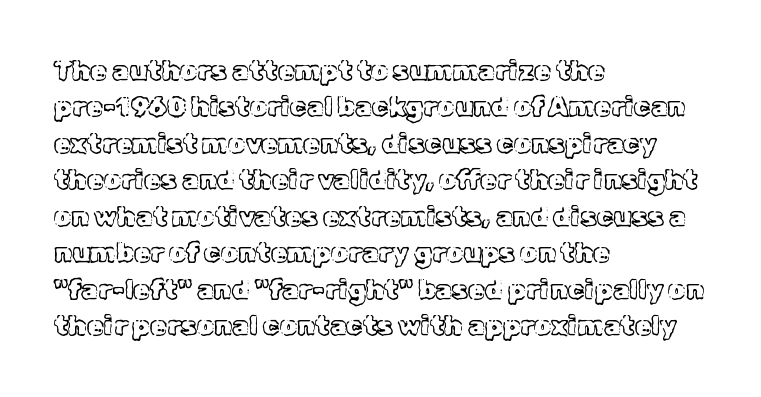
{"italic": "no", "underline": "no", "align": "left", "line_spacing": "normal", "line_spacing_ratio": 1.35, "letter_spacing": "normal", "letter_spacing_em": 0.0, "glyph_px": 27}
